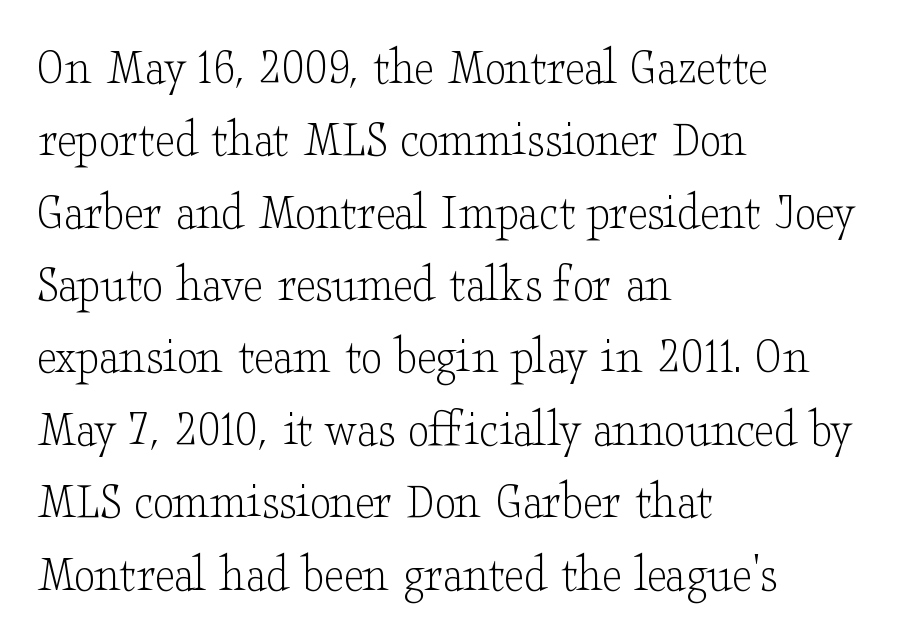
Character widths vary here, with narrow letters taking less room than wide ones. The letters look calm and open, with moderate or lighter stems. The space between consecutive lines is moderate. The space beneath each line is pristine and unruled. The type is set solid horizontally, with unmodified tracking. Compared with a centered layout, this one pins lines to the left instead.
